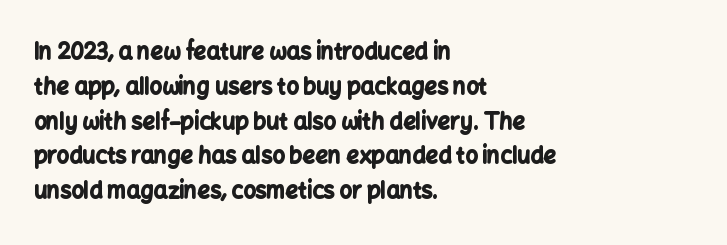
The image shows 22 px bold type, upright; set left-aligned, normal line spacing (1.58x), normal letter spacing, not underlined.
